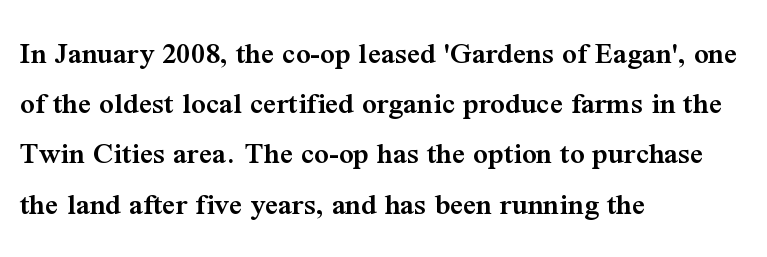
Q: Is the text bold? A: Semi-bold.
Q: Is the text italic (slanted)? A: No, it is upright.
Q: Is the typeface a serif or a sans-serif typeface? A: Serif.
Q: Is the text underlined? A: No.
Q: How is the paragraph aligned? A: Left-aligned.
Q: Is the spacing between letters normal or unusually wide? A: Normal.
Q: Is the spacing between lines tight, normal or loose? A: Normal.
Q: Width (condensed, normal, or wide)? A: Normal.
Q: Stroke contrast? A: Medium.
Q: x-height? A: Medium.
Q: Monospaced? A: No.
